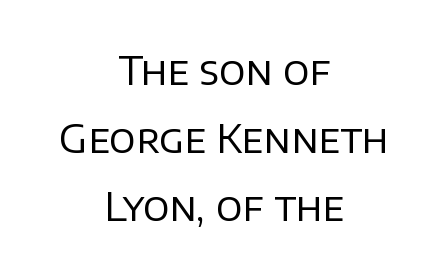
The glyphs are unaccompanied by any horizontal stroke below them. The letterforms sit at book weight or below. Reading down the block, each line starts at a different indent, mirrored at its end. How are the letters spaced? Ordinarily, with no added tracking.
